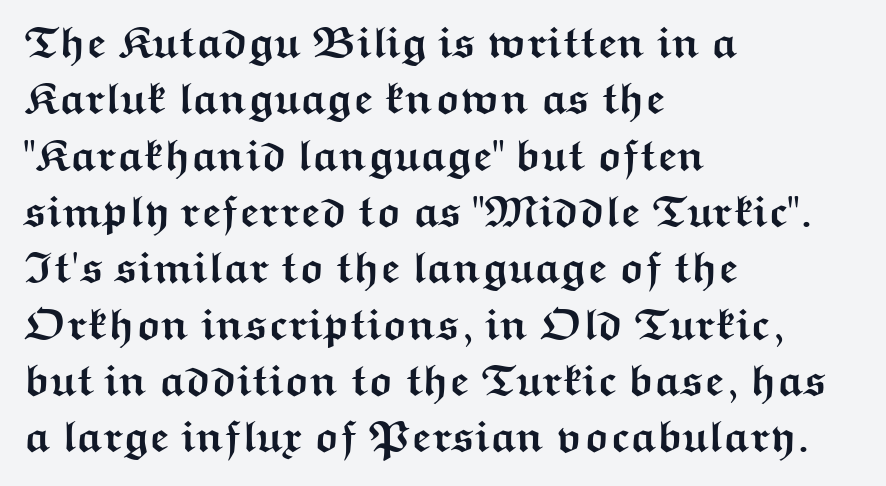
{"serif": "no", "italic": "no", "bold": "yes", "weight": "semibold", "width": "wide", "stroke_contrast": "medium", "x_height": "medium", "monospaced": "no", "underline": "no", "align": "left", "line_spacing": "normal", "line_spacing_ratio": 1.28, "letter_spacing": "normal", "letter_spacing_em": 0.0, "glyph_px": 44}
